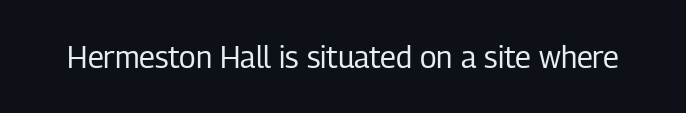
{"serif": "no", "italic": "no", "bold": "no", "weight": "regular", "width": "condensed", "stroke_contrast": "low", "x_height": "medium", "monospaced": "no", "underline": "no", "letter_spacing": "normal", "letter_spacing_em": 0.0, "glyph_px": 30}
